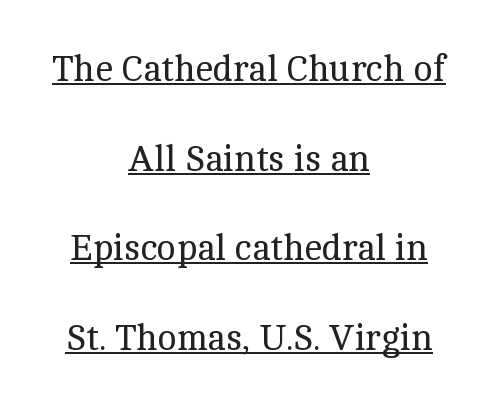
Q: Is the text bold? A: No.
Q: Is the text italic (slanted)? A: No, it is upright.
Q: Is the typeface a serif or a sans-serif typeface? A: Serif.
Q: Is the text underlined? A: Yes.
Q: How is the paragraph aligned? A: Centered.
Q: Is the spacing between letters normal or unusually wide? A: Normal.
Q: Is the spacing between lines tight, normal or loose? A: Loose.
Q: Width (condensed, normal, or wide)? A: Normal.
Q: x-height? A: Medium.
Q: Monospaced? A: No.
